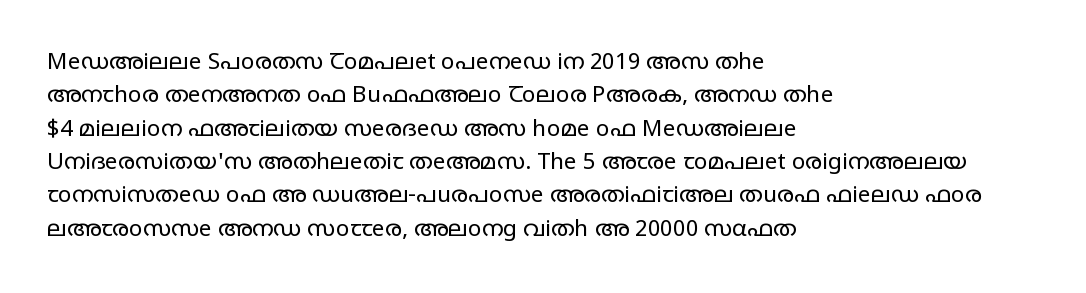
{"italic": "no", "bold": "no", "underline": "no", "align": "left", "line_spacing": "normal", "line_spacing_ratio": 1.45, "letter_spacing": "normal", "letter_spacing_em": 0.0, "glyph_px": 23}
